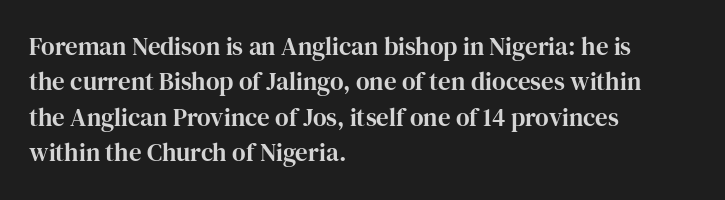
Q: Is the text italic (slanted)? A: No, it is upright.
Q: Is the text underlined? A: No.
Q: How is the paragraph aligned? A: Left-aligned.
Q: Is the spacing between letters normal or unusually wide? A: Normal.
Q: Is the spacing between lines tight, normal or loose? A: Normal.
